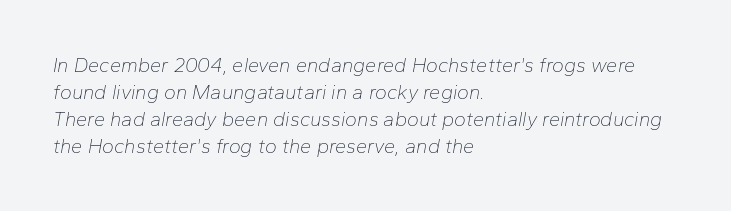
Q: Is the text bold? A: No.
Q: Is the text italic (slanted)? A: Yes, it leans right by about 10 degrees.
Q: Is the text underlined? A: No.
Q: How is the paragraph aligned? A: Left-aligned.
Q: Is the spacing between letters normal or unusually wide? A: Normal.
Q: Is the spacing between lines tight, normal or loose? A: Normal.
